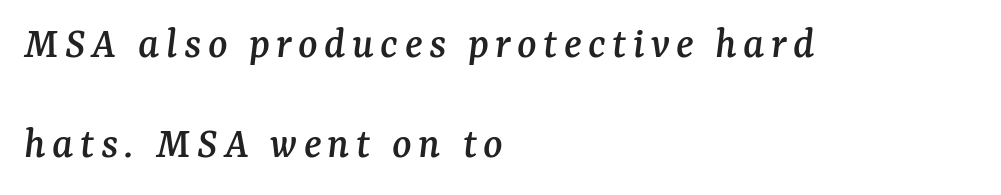
{"serif": "yes", "italic": "yes", "lean": "right", "slant_degrees": 7, "width": "normal", "stroke_contrast": "medium", "x_height": "medium", "monospaced": "no", "underline": "no", "align": "left", "line_spacing": "loose", "line_spacing_ratio": 2.23, "glyph_px": 45}
